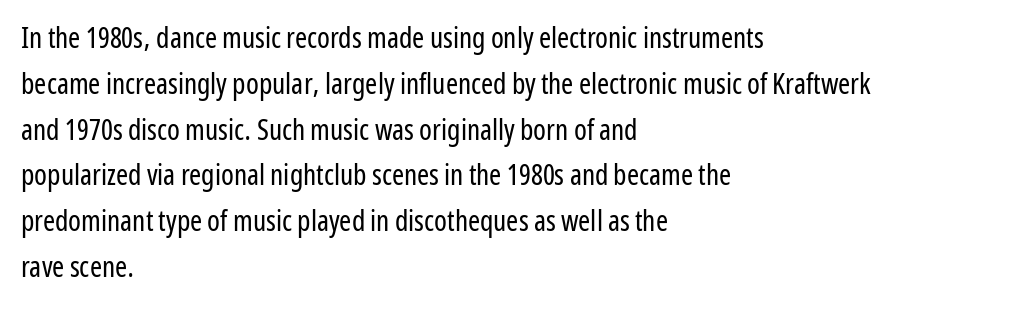
{"serif": "no", "italic": "no", "bold": "no", "weight": "regular", "width": "condensed", "stroke_contrast": "low", "x_height": "medium", "monospaced": "no", "underline": "no", "align": "left", "line_spacing": "normal", "line_spacing_ratio": 1.58, "letter_spacing": "normal", "letter_spacing_em": 0.0, "glyph_px": 29}
